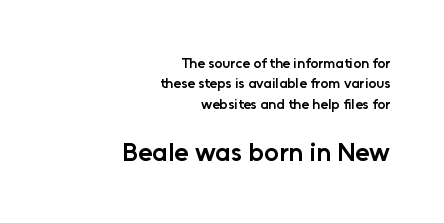
Q: Is the text bold? A: Semi-bold.
Q: Is the text italic (slanted)? A: No, it is upright.
Q: Is the text underlined? A: No.
Q: How is the paragraph aligned? A: Right-aligned.
Q: Is the spacing between letters normal or unusually wide? A: Normal.
Q: Is the spacing between lines tight, normal or loose? A: Normal.
Q: Which block of text is set in a larger size, the first (top) or the second (bottom)? A: The second (bottom) one.
